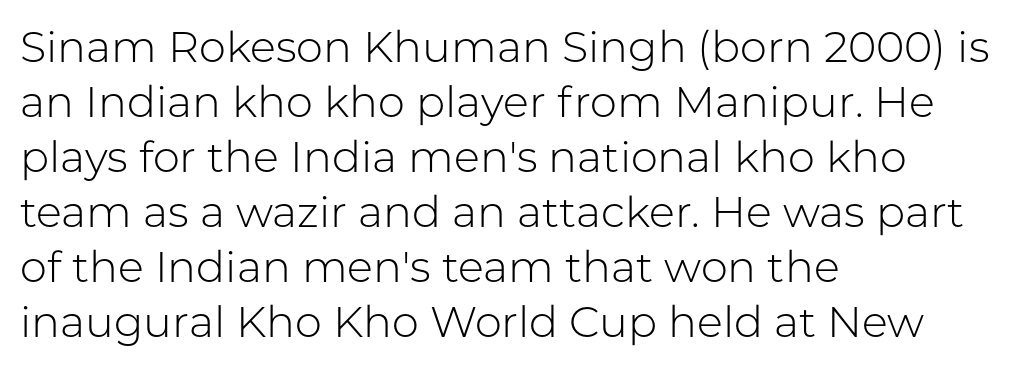
Q: Is the text bold? A: No.
Q: Is the text italic (slanted)? A: No, it is upright.
Q: Is the typeface a serif or a sans-serif typeface? A: Sans-serif.
Q: Is the text underlined? A: No.
Q: How is the paragraph aligned? A: Left-aligned.
Q: Is the spacing between letters normal or unusually wide? A: Normal.
Q: Is the spacing between lines tight, normal or loose? A: Normal.
Q: Width (condensed, normal, or wide)? A: Normal.
Q: Stroke contrast? A: Low.
Q: x-height? A: Medium.
Q: Monospaced? A: No.
